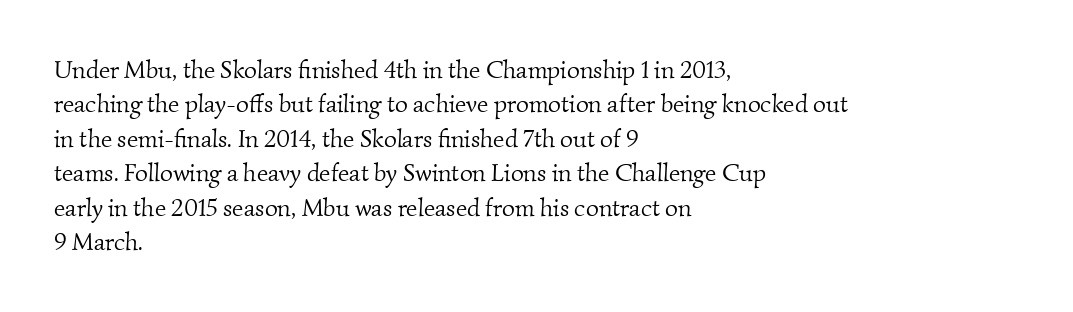
The paragraph shown leans on its left margin. The baseline area is clear. Stroke thickness stays within the range of a standard reading face or lighter. Summary of vertical rhythm: regular, with standard interline spacing. The horizontal fit of the characters is conventional and even.
